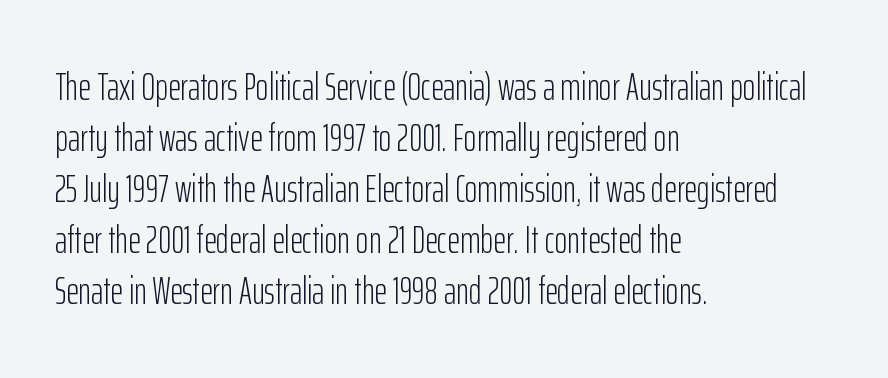
{"serif": "no", "italic": "no", "bold": "no", "weight": "light", "width": "condensed", "stroke_contrast": "low", "x_height": "medium", "monospaced": "no", "underline": "no", "align": "left", "line_spacing": "normal", "line_spacing_ratio": 1.31, "letter_spacing": "normal", "letter_spacing_em": 0.0, "glyph_px": 39}
